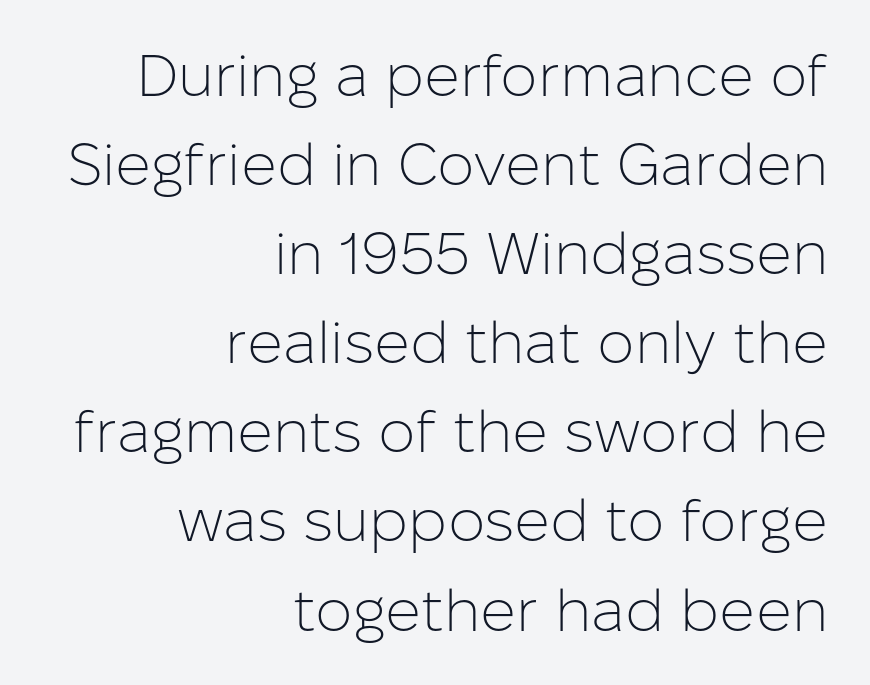
This sample has the flowing, uneven cadence of proportional lettering. Unlike italic type, these characters show no tilt at all. Each letter's strokes conclude bluntly, with no projecting serifs. Characters follow at the spacing the type designer built in. Line ends are locked; line starts wander. Bold? No — there's no thickening of the strokes.
